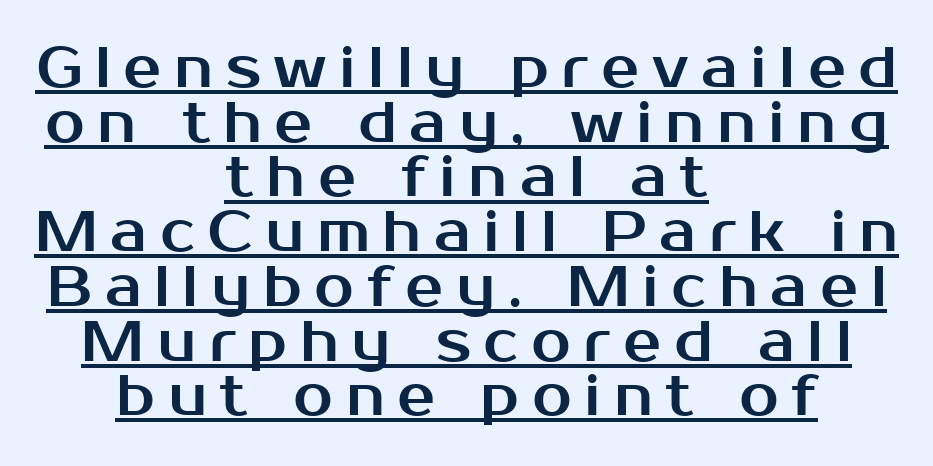
Ordinary non-slanted type is in use. These lines huddle together more closely than default settings would place them. No feet cap the strokes, marking this as sans-serif type. Tracking here is generous; glyphs stand well apart from one another.
